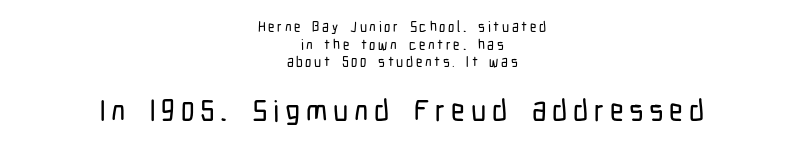
{"serif": "no", "italic": "no", "width": "condensed", "stroke_contrast": "low", "x_height": "medium", "monospaced": "no", "underline": "no", "align": "center", "line_spacing": "normal", "line_spacing_ratio": 1.26, "larger_block": "second", "size_ratio": 2.14, "glyph_px": 30}
